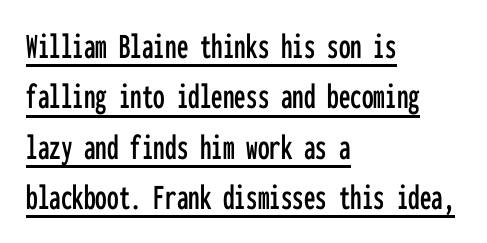
The image shows 37 px condensed sans-serif type, upright, monospaced; set left-aligned, normal line spacing (1.36x), normal letter spacing, underlined; low stroke contrast and a medium x-height.
